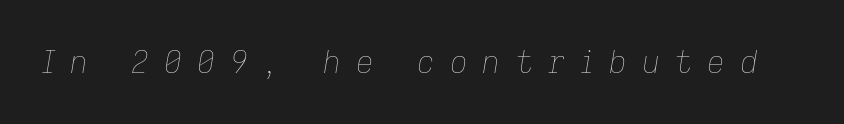
Just letters on the line, the space beneath them empty. On a weight scale, this lands at 450 or below. Character widths vary here, with narrow letters taking less room than wide ones. Yep, that's italic — everything's leaning. The letterforms stand isolated, each surrounded by extra space.
